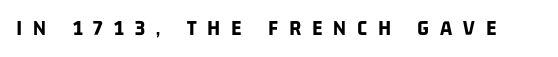
Q: Is the text bold? A: Yes.
Q: Is the text underlined? A: No.
Q: Is the spacing between letters normal or unusually wide? A: Unusually wide.
